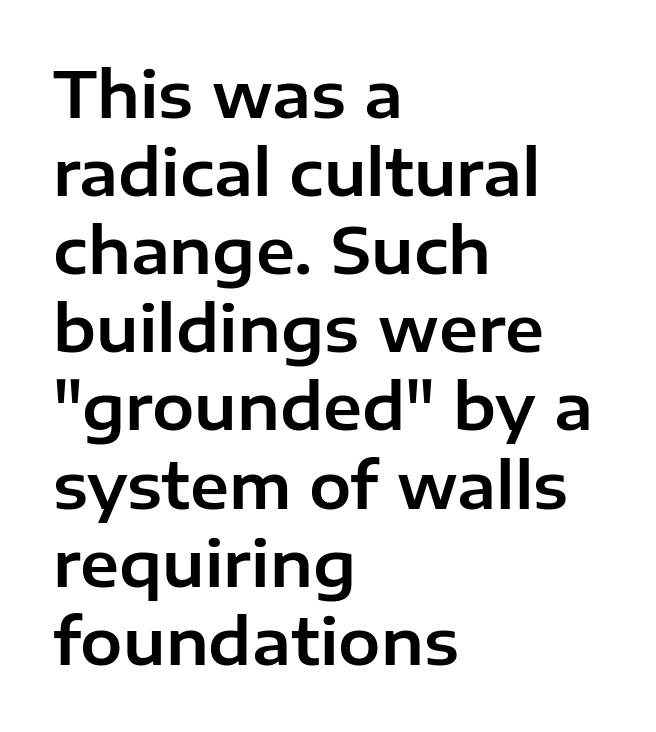
These lines are rendered in a variable-pitch font. The lines in this sample share a left origin and differ only in where they stop. Does the type have serifs? No, each stem ends abruptly. Observe the ordinary spacing: letters are neighbours, not strangers.
